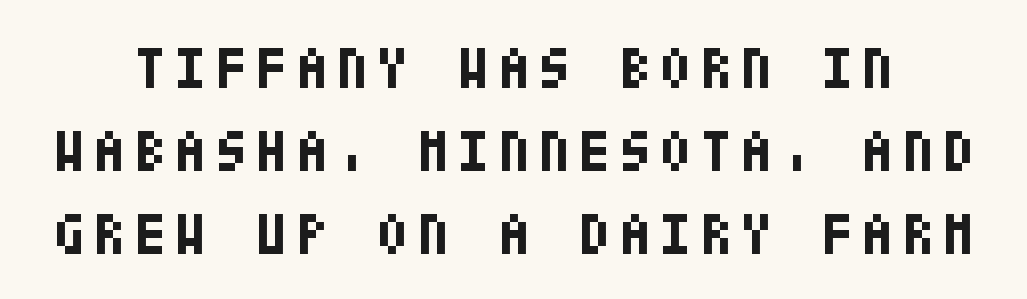
The typeface chosen for these lines omits serifs. The gap between lines stays unmarked. It's the straight-up-and-down kind of type. The vertical gap from one line to the next is medium.
